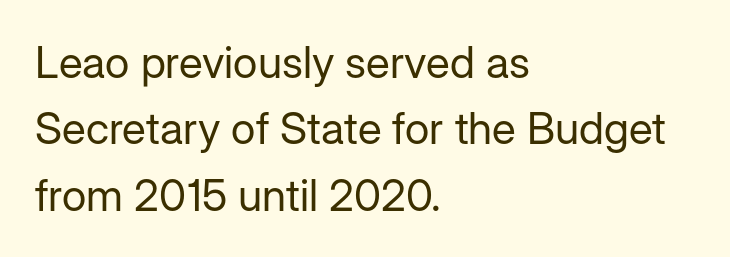
Q: Is the text bold? A: No.
Q: Is the text italic (slanted)? A: No, it is upright.
Q: Is the typeface a serif or a sans-serif typeface? A: Sans-serif.
Q: Is the text underlined? A: No.
Q: How is the paragraph aligned? A: Left-aligned.
Q: Is the spacing between letters normal or unusually wide? A: Normal.
Q: Is the spacing between lines tight, normal or loose? A: Normal.
Q: Width (condensed, normal, or wide)? A: Normal.
Q: Stroke contrast? A: Low.
Q: x-height? A: Medium.
Q: Monospaced? A: No.
